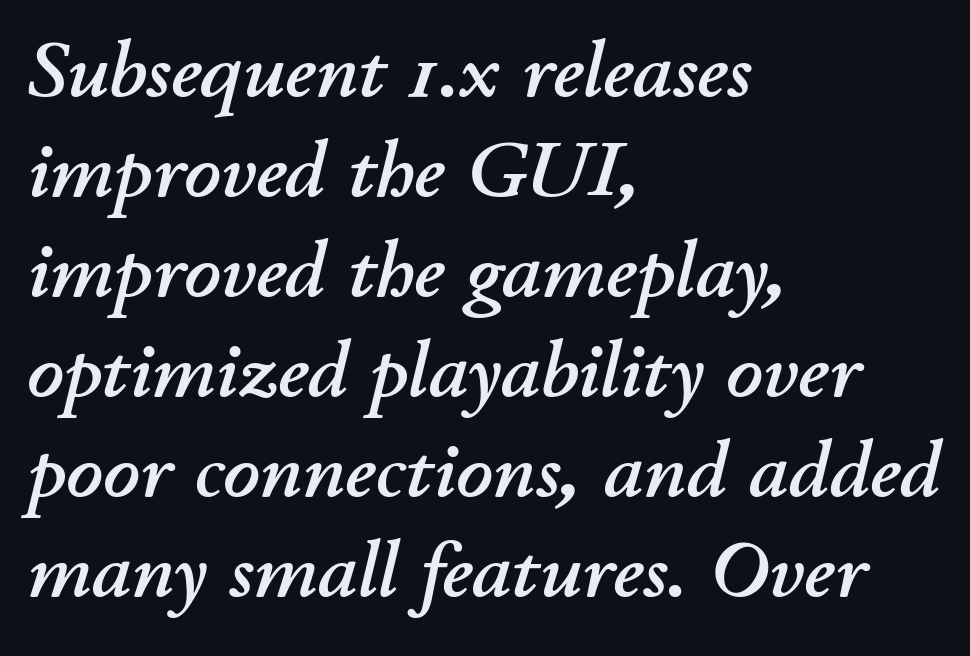
{"italic": "yes", "lean": "right", "slant_degrees": 11, "width": "normal", "stroke_contrast": "low", "x_height": "small", "monospaced": "no", "underline": "no", "align": "left", "line_spacing": "normal", "line_spacing_ratio": 1.25, "letter_spacing": "normal", "letter_spacing_em": 0.0, "glyph_px": 80}
